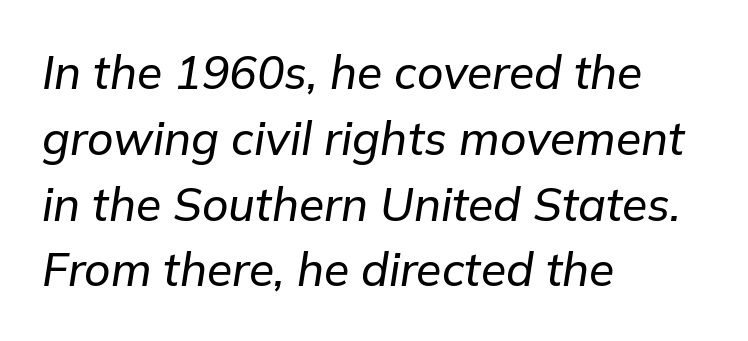
Q: Is the text italic (slanted)? A: Yes, it leans right by about 9 degrees.
Q: Is the text underlined? A: No.
Q: How is the paragraph aligned? A: Left-aligned.
Q: Is the spacing between letters normal or unusually wide? A: Normal.
Q: Is the spacing between lines tight, normal or loose? A: Normal.
Q: Width (condensed, normal, or wide)? A: Normal.
Q: Stroke contrast? A: Low.
Q: x-height? A: Medium.
Q: Monospaced? A: No.
